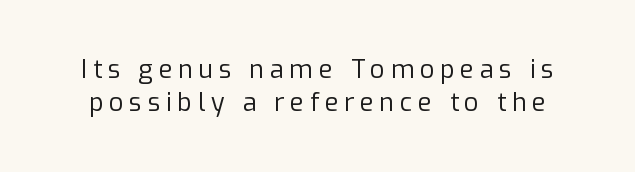
{"italic": "no", "bold": "no", "underline": "no", "line_spacing": "normal", "line_spacing_ratio": 1.32, "letter_spacing": "wide", "letter_spacing_em": 0.23, "glyph_px": 25}
